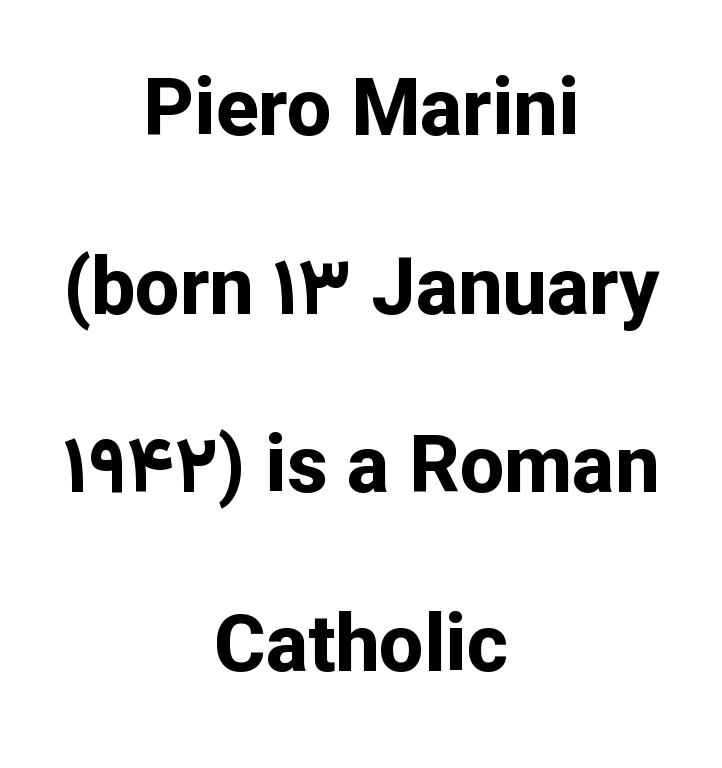
Every letter is thick-stroked: bold, no question. The horizontal fit of the characters is conventional and even. Regarding leading, the lines here are spaced well apart. Do the letters lean? They stand straight.
